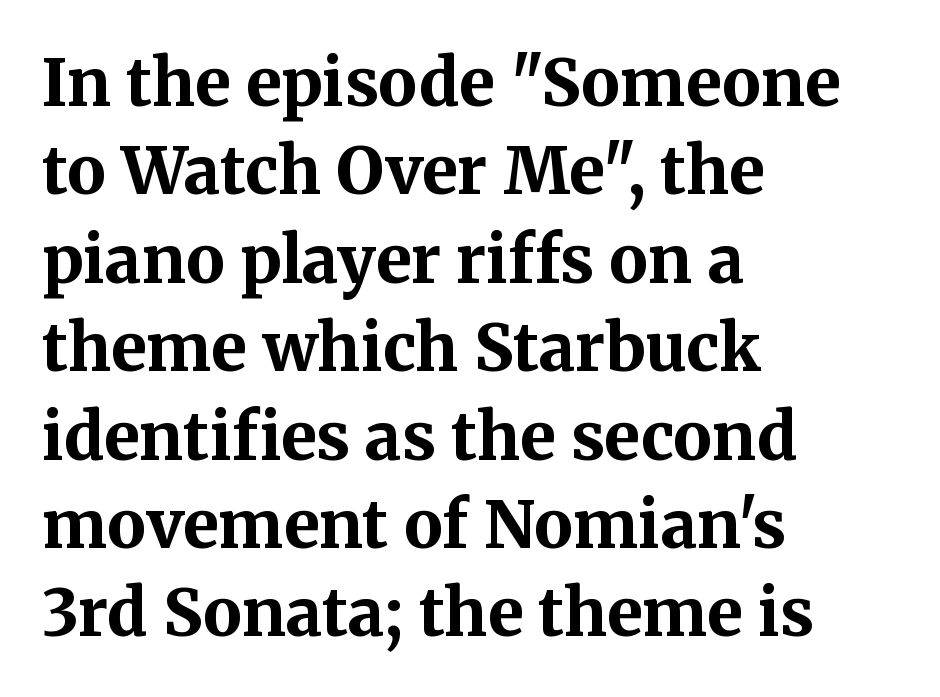
The image shows 65 px bold serif type, upright; set left-aligned, normal line spacing (1.36x), normal letter spacing, not underlined; medium stroke contrast and a medium x-height.
